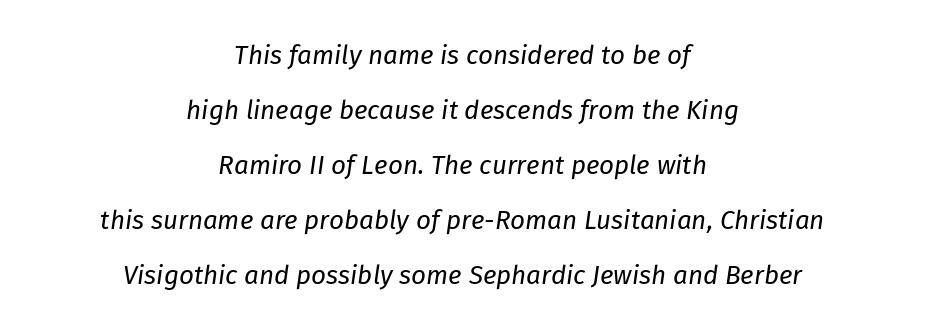
Nobody touched the tracking dial on this one. The baseline area is clear. Quick note: italic. Ink coverage per letter is moderate at most. Airy leading. The paragraph shown floats in the horizontal middle.
